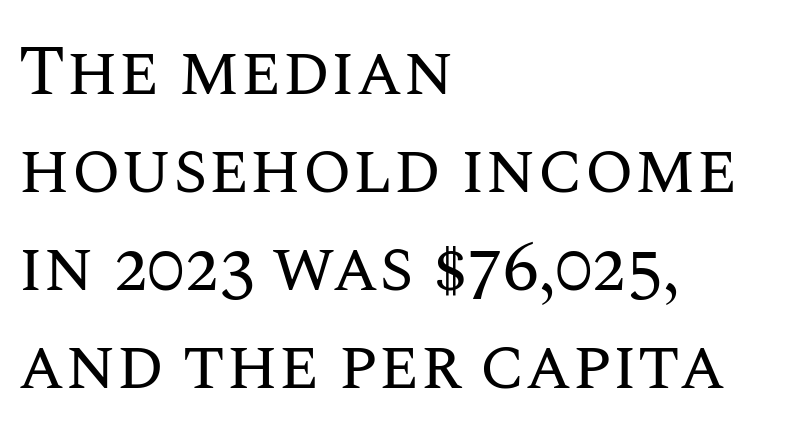
Q: Is the text bold? A: No.
Q: Is the text italic (slanted)? A: No, it is upright.
Q: Is the text underlined? A: No.
Q: How is the paragraph aligned? A: Left-aligned.
Q: Is the spacing between letters normal or unusually wide? A: Normal.
Q: Is the spacing between lines tight, normal or loose? A: Normal.
Q: Width (condensed, normal, or wide)? A: Normal.
Q: Stroke contrast? A: Medium.
Q: x-height? A: Large.
Q: Monospaced? A: No.
